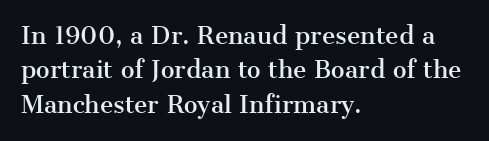
Q: Is the text italic (slanted)? A: No, it is upright.
Q: Is the text underlined? A: No.
Q: How is the paragraph aligned? A: Left-aligned.
Q: Is the spacing between letters normal or unusually wide? A: Normal.
Q: Is the spacing between lines tight, normal or loose? A: Normal.
